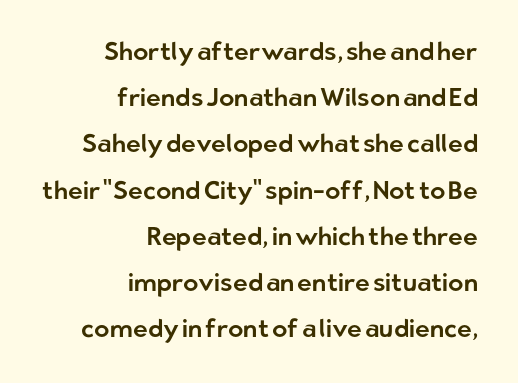
Clear beneath every line of the passage. This rendering uses right alignment, leaving the left contour irregular. Glyph-to-glyph distance matches everyday printed text. A roman cut, with each character standing at attention.
